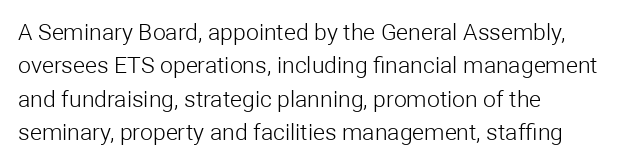
Q: Is the text bold? A: No.
Q: Is the text italic (slanted)? A: No, it is upright.
Q: Is the text underlined? A: No.
Q: How is the paragraph aligned? A: Left-aligned.
Q: Is the spacing between letters normal or unusually wide? A: Normal.
Q: Is the spacing between lines tight, normal or loose? A: Normal.
